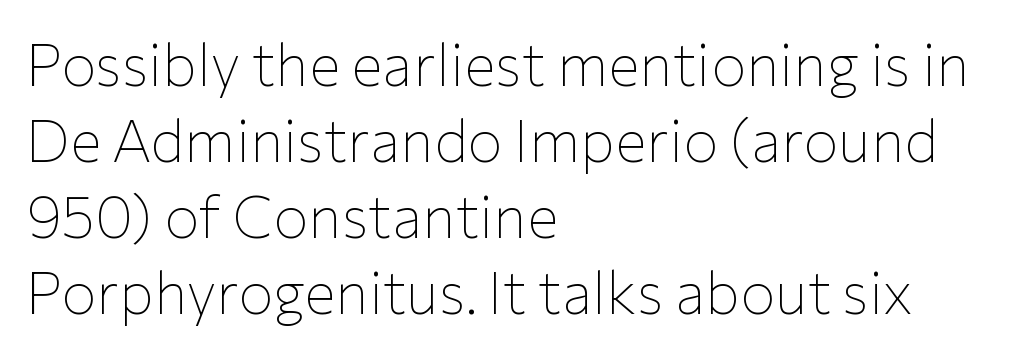
No extra tracking has been applied to these lines. Type style note: lacks serifs. Here the designer chose a conventional face with non-uniform glyph widths. The font's upright variant was chosen for this text.
